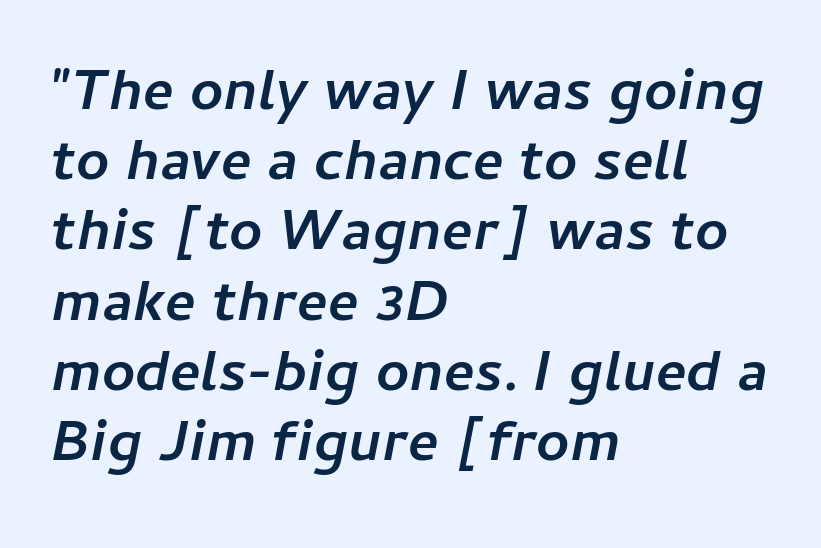
Q: Is the text bold? A: Yes.
Q: Is the text italic (slanted)? A: Yes, it leans right by about 11 degrees.
Q: Is the text underlined? A: No.
Q: How is the paragraph aligned? A: Left-aligned.
Q: Is the spacing between letters normal or unusually wide? A: Normal.
Q: Width (condensed, normal, or wide)? A: Normal.
Q: Stroke contrast? A: Low.
Q: x-height? A: Medium.
Q: Monospaced? A: No.
